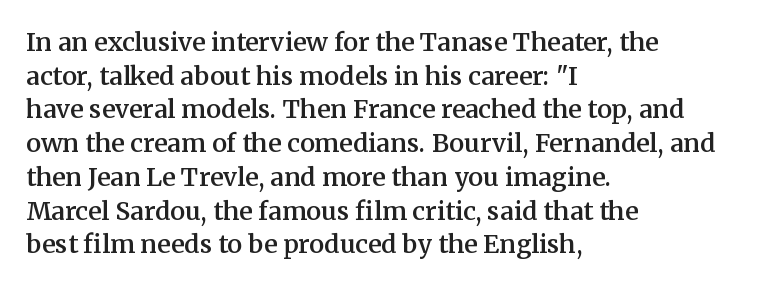
Q: Is the text bold? A: Semi-bold.
Q: Is the text italic (slanted)? A: No, it is upright.
Q: Is the text underlined? A: No.
Q: How is the paragraph aligned? A: Left-aligned.
Q: Is the spacing between letters normal or unusually wide? A: Normal.
Q: Is the spacing between lines tight, normal or loose? A: Normal.
